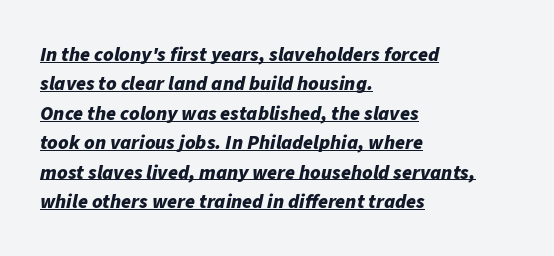
The image shows 20 px bold type, italic (leaning right); set left-aligned, normal line spacing (1.47x), normal letter spacing, underlined.
